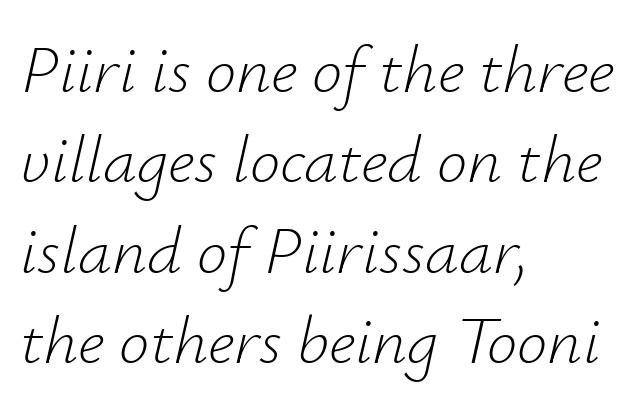
{"italic": "yes", "lean": "right", "slant_degrees": 12, "bold": "no", "weight": "light", "width": "normal", "stroke_contrast": "low", "x_height": "small", "monospaced": "no", "underline": "no", "align": "left", "line_spacing": "normal", "line_spacing_ratio": 1.33, "letter_spacing": "normal", "letter_spacing_em": 0.0, "glyph_px": 68}
